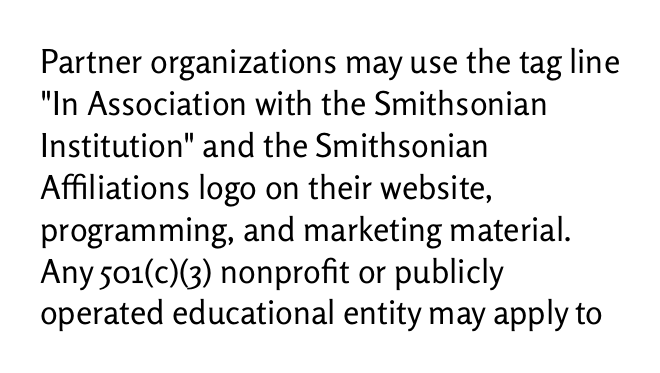
{"serif": "no", "italic": "no", "bold": "no", "weight": "regular", "width": "normal", "stroke_contrast": "low", "x_height": "medium", "monospaced": "no", "underline": "no", "align": "left", "line_spacing": "normal", "line_spacing_ratio": 1.27, "letter_spacing": "normal", "letter_spacing_em": 0.0, "glyph_px": 33}
